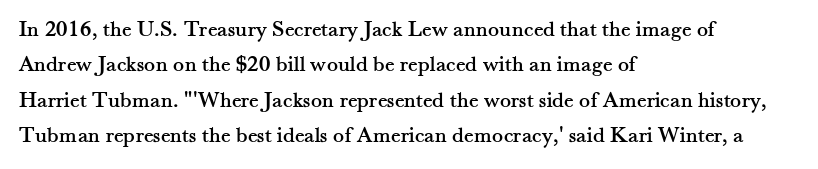
Nope, not italic — everything's standing straight. Words appear dense and cohesive because spacing is normal. The baseline area is clear. These lines sit exactly where default settings would place them. The compositor pushed each line to the left boundary.
